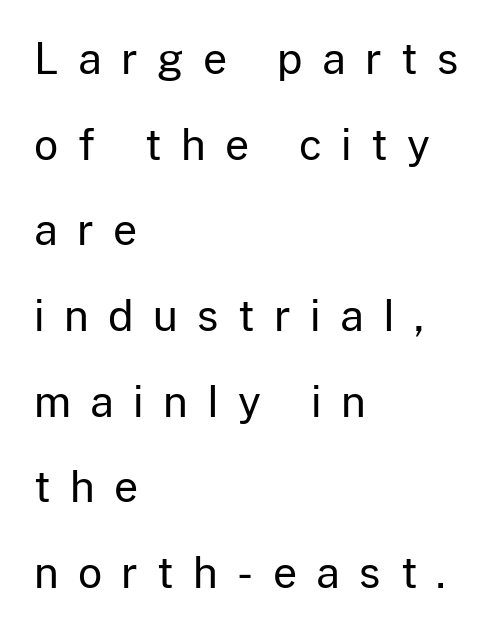
Q: Is the text bold? A: No.
Q: Is the text italic (slanted)? A: No, it is upright.
Q: Is the typeface a serif or a sans-serif typeface? A: Sans-serif.
Q: Is the text underlined? A: No.
Q: How is the paragraph aligned? A: Left-aligned.
Q: Is the spacing between letters normal or unusually wide? A: Unusually wide.
Q: Is the spacing between lines tight, normal or loose? A: Loose.
Q: Width (condensed, normal, or wide)? A: Normal.
Q: Stroke contrast? A: Low.
Q: x-height? A: Medium.
Q: Monospaced? A: No.
